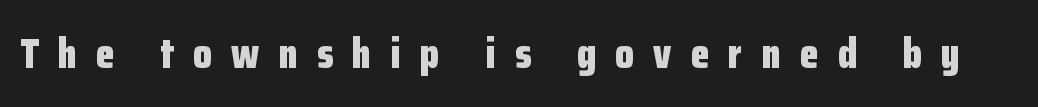
Q: Is the text bold? A: Yes.
Q: Is the text italic (slanted)? A: No, it is upright.
Q: Is the typeface a serif or a sans-serif typeface? A: Sans-serif.
Q: Is the text underlined? A: No.
Q: Is the spacing between letters normal or unusually wide? A: Unusually wide.
Q: Width (condensed, normal, or wide)? A: Condensed.
Q: Stroke contrast? A: Low.
Q: x-height? A: Medium.
Q: Monospaced? A: No.
